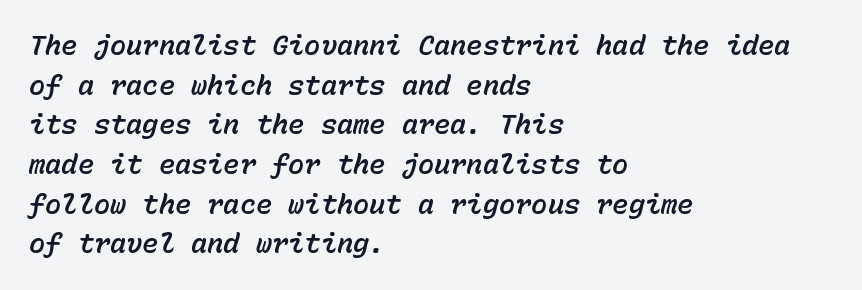
{"italic": "yes", "lean": "right", "slant_degrees": 15, "underline": "no", "align": "left", "line_spacing": "normal", "line_spacing_ratio": 1.47, "letter_spacing": "normal", "letter_spacing_em": 0.0, "glyph_px": 27}
